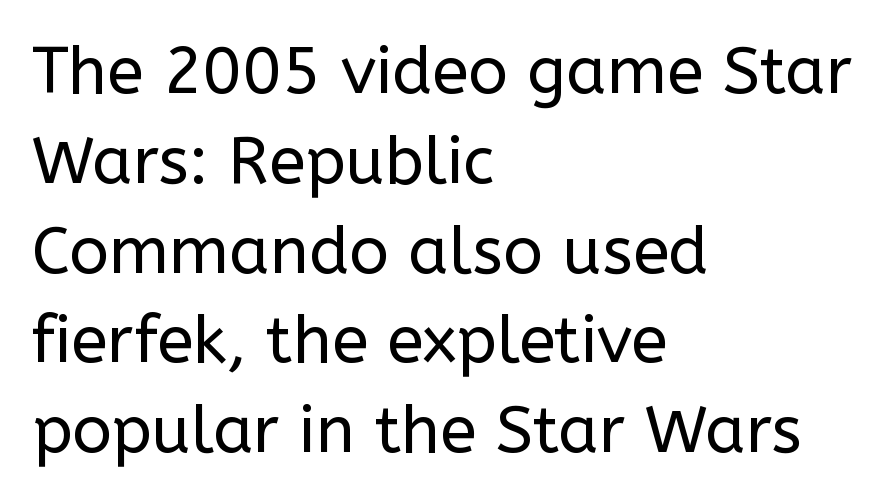
Q: Is the text bold? A: No.
Q: Is the text italic (slanted)? A: No, it is upright.
Q: Is the typeface a serif or a sans-serif typeface? A: Sans-serif.
Q: Is the text underlined? A: No.
Q: How is the paragraph aligned? A: Left-aligned.
Q: Is the spacing between letters normal or unusually wide? A: Normal.
Q: Is the spacing between lines tight, normal or loose? A: Normal.
Q: Width (condensed, normal, or wide)? A: Normal.
Q: Stroke contrast? A: Low.
Q: x-height? A: Medium.
Q: Monospaced? A: No.
